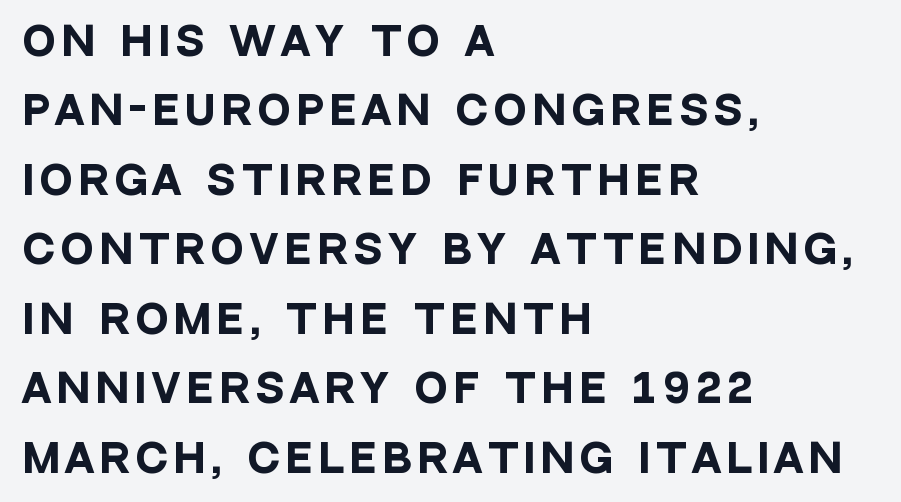
How heavy is the stroke? Heavy — this is a bold. A classic flush-left, rag-right setting is used for this passage. The typography opts for an upright posture over an oblique one. Note: no serifs on the glyphs.
